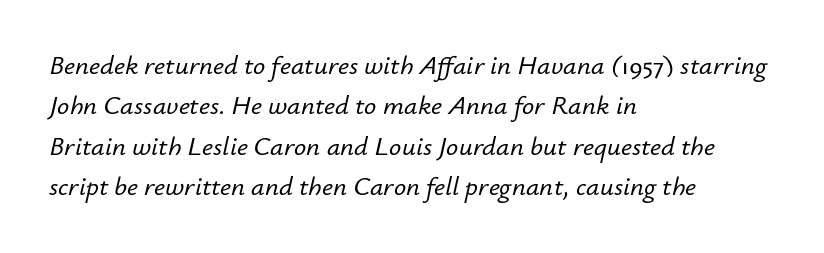
{"italic": "yes", "lean": "right", "slant_degrees": 12, "underline": "no", "align": "left", "line_spacing": "normal", "line_spacing_ratio": 1.5, "letter_spacing": "normal", "letter_spacing_em": 0.0, "glyph_px": 27}
